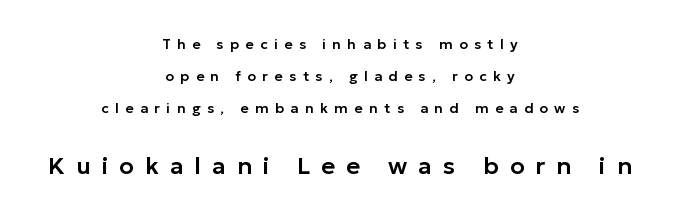
Q: Is the text italic (slanted)? A: No, it is upright.
Q: Is the text underlined? A: No.
Q: How is the paragraph aligned? A: Centered.
Q: Is the spacing between letters normal or unusually wide? A: Unusually wide.
Q: Is the spacing between lines tight, normal or loose? A: Loose.
Q: Which block of text is set in a larger size, the first (top) or the second (bottom)? A: The second (bottom) one.
